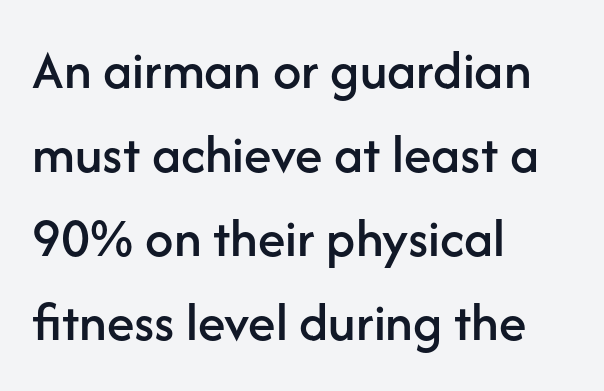
The image shows 56 px sans-serif type, upright; set left-aligned, normal line spacing (1.5x), normal letter spacing, not underlined; low stroke contrast and a medium x-height.
